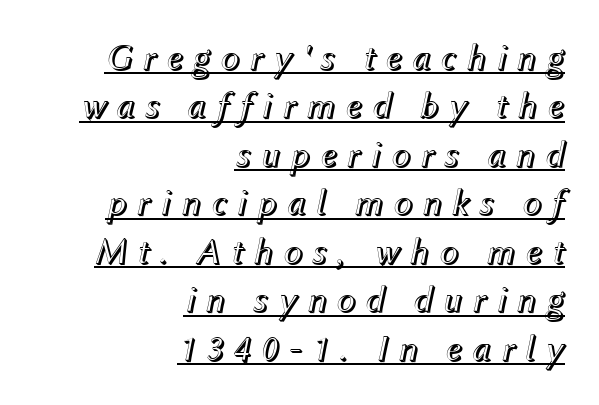
{"italic": "yes", "lean": "right", "slant_degrees": 12, "width": "normal", "x_height": "medium", "monospaced": "no", "underline": "yes", "align": "right", "line_spacing": "normal", "line_spacing_ratio": 1.31, "letter_spacing": "wide", "letter_spacing_em": 0.24, "glyph_px": 37}
